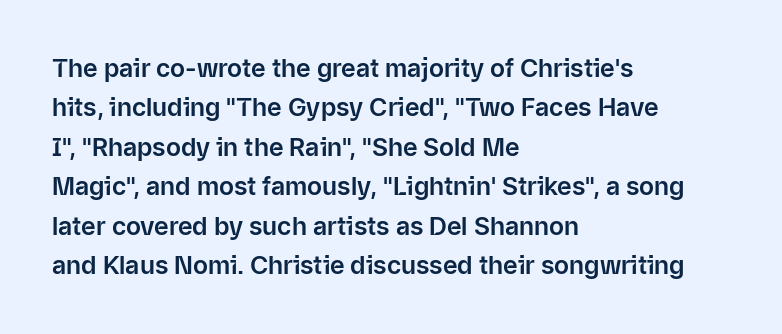
{"italic": "no", "underline": "no", "align": "left", "line_spacing": "normal", "line_spacing_ratio": 1.58, "letter_spacing": "normal", "letter_spacing_em": 0.0, "glyph_px": 25}
